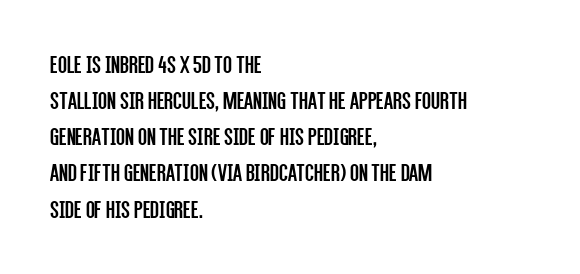
{"italic": "no", "bold": "no", "underline": "no", "align": "left", "line_spacing": "normal", "line_spacing_ratio": 1.39, "letter_spacing": "normal", "letter_spacing_em": 0.0, "glyph_px": 26}
